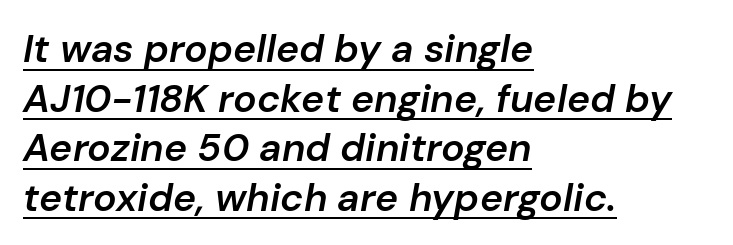
Nobody touched the tracking dial on this one. A fair bit of extra ink — the face is semibold, not bold. Emphasis-style slanted type is in use. The lettering is marked with a stroke running underneath it.
